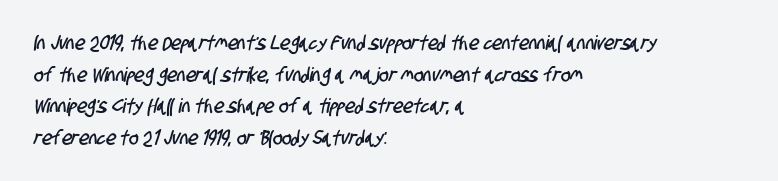
Q: Is the text underlined? A: No.
Q: How is the paragraph aligned? A: Left-aligned.
Q: Is the spacing between letters normal or unusually wide? A: Normal.
Q: Is the spacing between lines tight, normal or loose? A: Normal.
